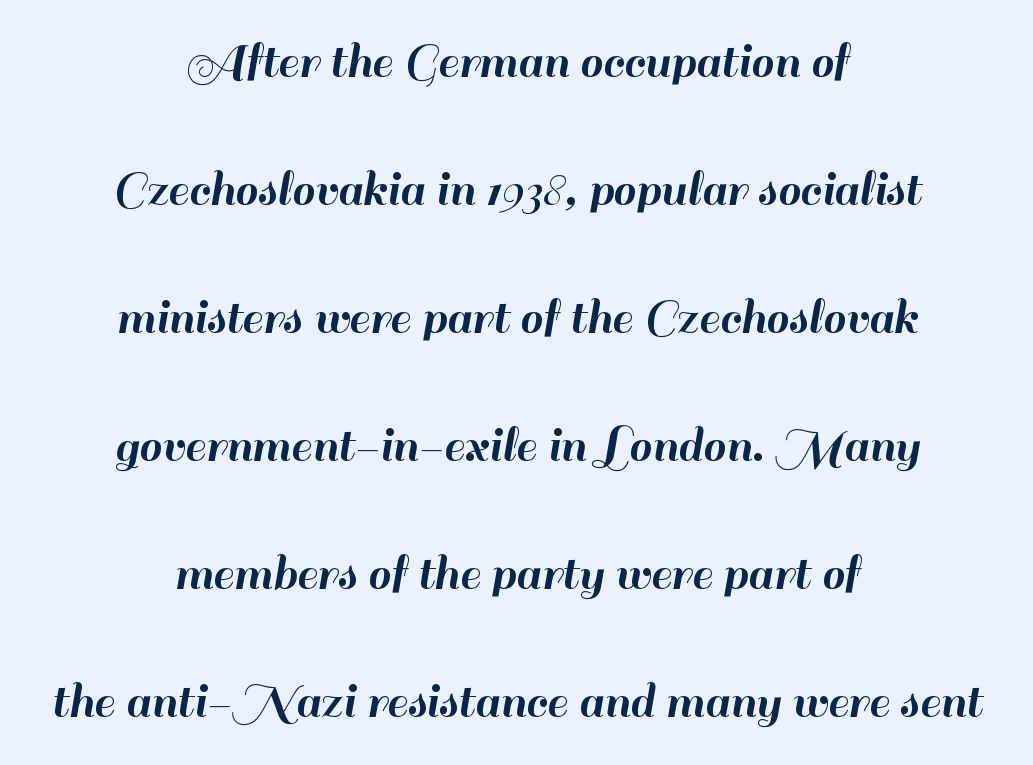
{"serif": "no", "width": "normal", "stroke_contrast": "high", "x_height": "small", "monospaced": "no", "underline": "no", "align": "center", "line_spacing": "loose", "line_spacing_ratio": 2.46, "letter_spacing": "normal", "letter_spacing_em": 0.0, "glyph_px": 52}
